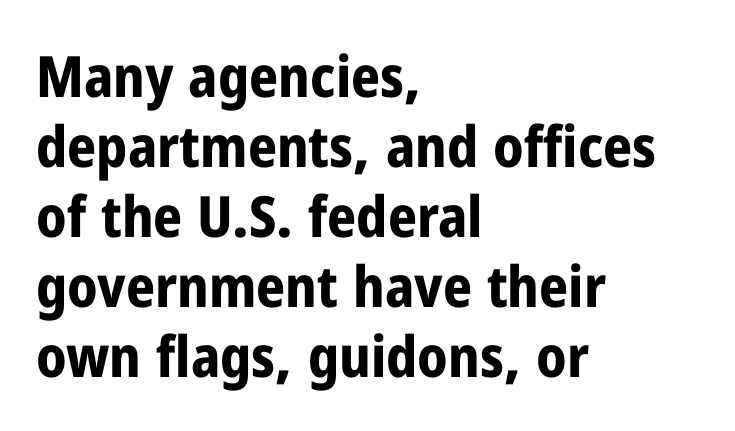
The glyphs have the mass of a bold cut. In terms of posture, this sample is upright. This sample uses plain, unmodified letter spacing. The ragged edge is on the right, which tells us the setting is flush left.
